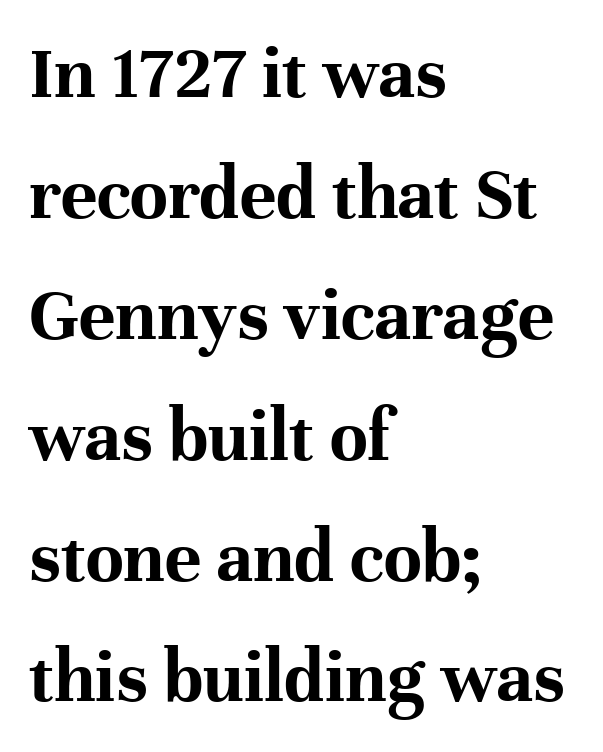
The image shows 77 px bold serif type, upright; set left-aligned, normal line spacing (1.57x), normal letter spacing, not underlined; high stroke contrast and a medium x-height.
